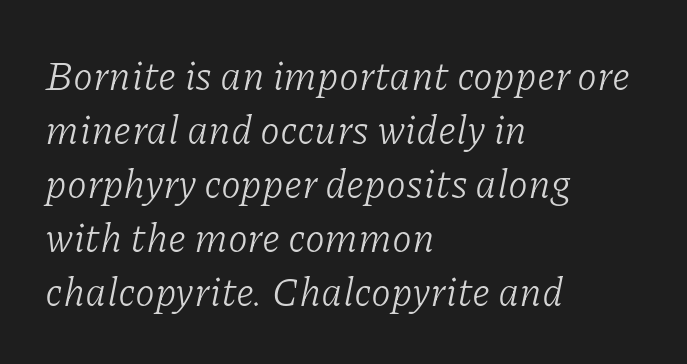
This rendering uses left alignment, leaving the right contour irregular. The passage shown is typed in a proportional face where columns would drift. What's the leading like? Ordinary, nothing unusual. Is this a heavy cut? Hardly; it is regular or lighter. Words float on clear page, feet unadorned. Does extra space separate the letters? No, they use regular spacing.
